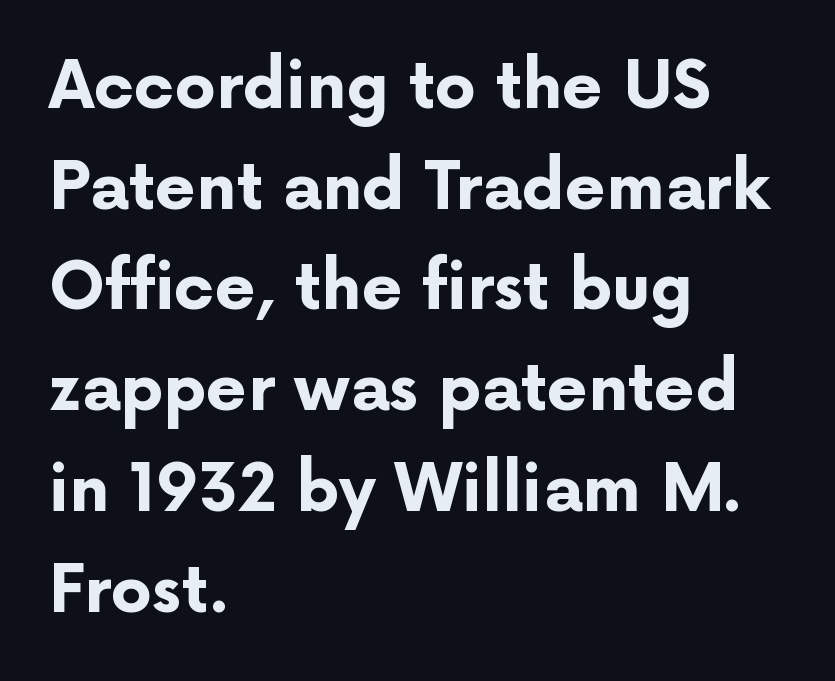
In terms of letterspacing, this is plain default setting. Honestly, there is no underline to notice here at all. The letters are bold, with thick, heavy strokes. The space between consecutive lines is moderate. Typographically, this falls in the sans-serif category. This sample has the flowing, uneven cadence of proportional lettering.
